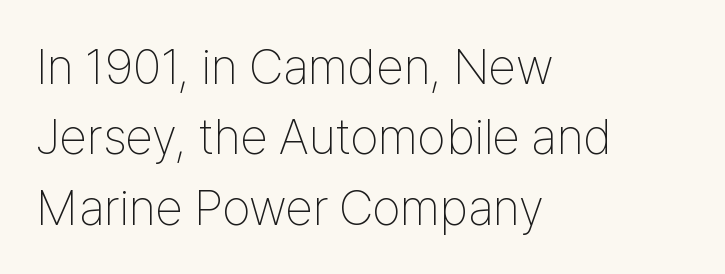
The image shows 50 px thin, condensed sans-serif type, upright; set left-aligned, normal line spacing (1.41x), normal letter spacing, not underlined; low stroke contrast and a medium x-height.
